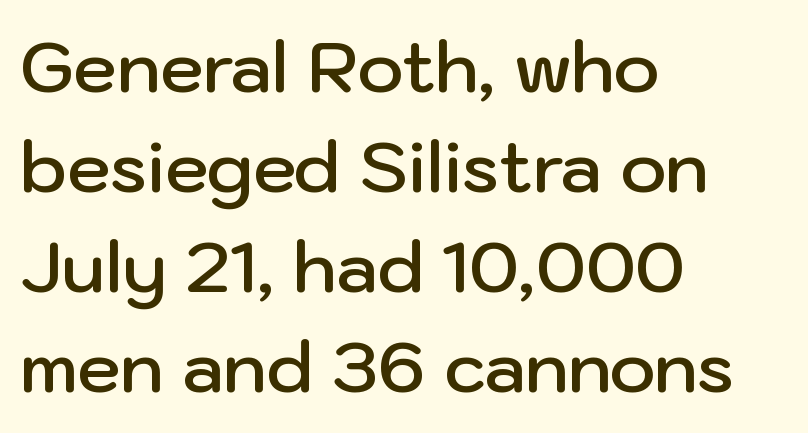
Is there any slant? The stems are plumb. Successive baselines arrive at the customary interval. Horizontally, the lines are justified to the leading edge only. The line texture is even and compact thanks to regular tracking.
